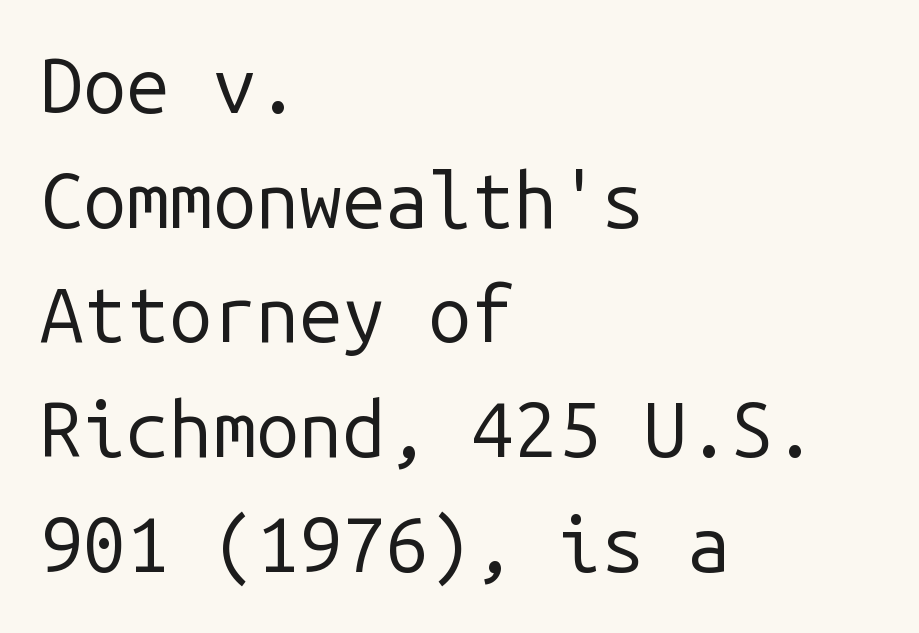
{"serif": "no", "italic": "no", "bold": "no", "weight": "regular", "width": "normal", "stroke_contrast": "low", "x_height": "medium", "monospaced": "yes", "underline": "no", "align": "left", "line_spacing": "normal", "line_spacing_ratio": 1.49, "letter_spacing": "normal", "letter_spacing_em": 0.0, "glyph_px": 77}
